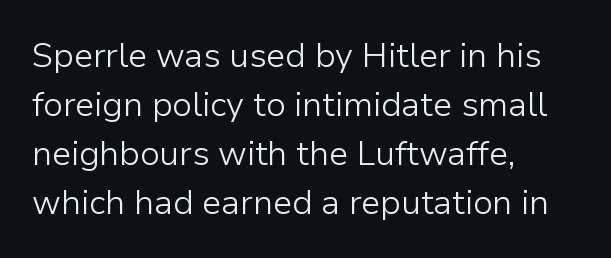
{"serif": "no", "italic": "no", "bold": "no", "weight": "light", "width": "normal", "stroke_contrast": "low", "x_height": "medium", "monospaced": "no", "underline": "no", "align": "left", "line_spacing": "normal", "line_spacing_ratio": 1.44, "letter_spacing": "normal", "letter_spacing_em": 0.0, "glyph_px": 34}
